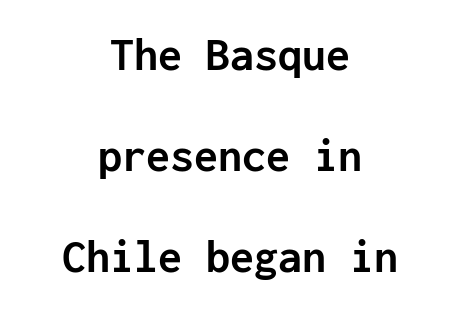
{"serif": "no", "italic": "no", "bold": "yes", "weight": "semibold", "width": "normal", "stroke_contrast": "low", "x_height": "medium", "monospaced": "yes", "underline": "no", "align": "center", "line_spacing": "loose", "line_spacing_ratio": 2.1, "letter_spacing": "normal", "letter_spacing_em": 0.0, "glyph_px": 48}
